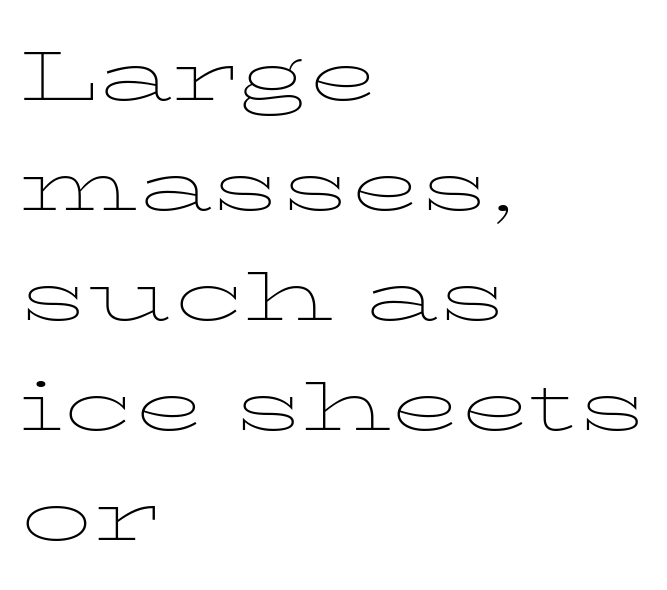
Q: Is the text bold? A: No.
Q: Is the text italic (slanted)? A: No, it is upright.
Q: Is the typeface a serif or a sans-serif typeface? A: Serif.
Q: Is the text underlined? A: No.
Q: How is the paragraph aligned? A: Left-aligned.
Q: Is the spacing between letters normal or unusually wide? A: Normal.
Q: Is the spacing between lines tight, normal or loose? A: Normal.
Q: Width (condensed, normal, or wide)? A: Wide.
Q: Stroke contrast? A: Low.
Q: x-height? A: Medium.
Q: Monospaced? A: No.
